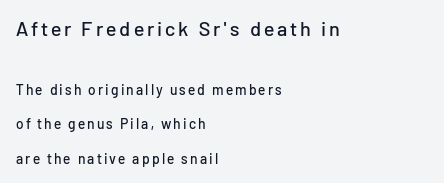
The image shows 20 px text type, upright; set left-aligned, loose line spacing (2.45x), not underlined; the first (top) block is 1.43x larger.
